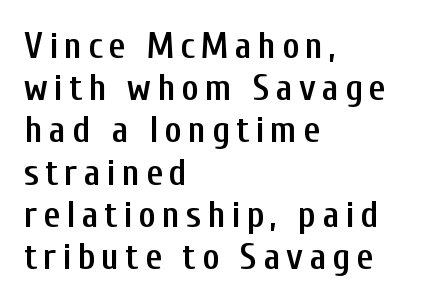
The image shows 37 px semibold, condensed sans-serif type, upright; set left-aligned, tight line spacing (1.14x), not underlined; low stroke contrast and a medium x-height.
